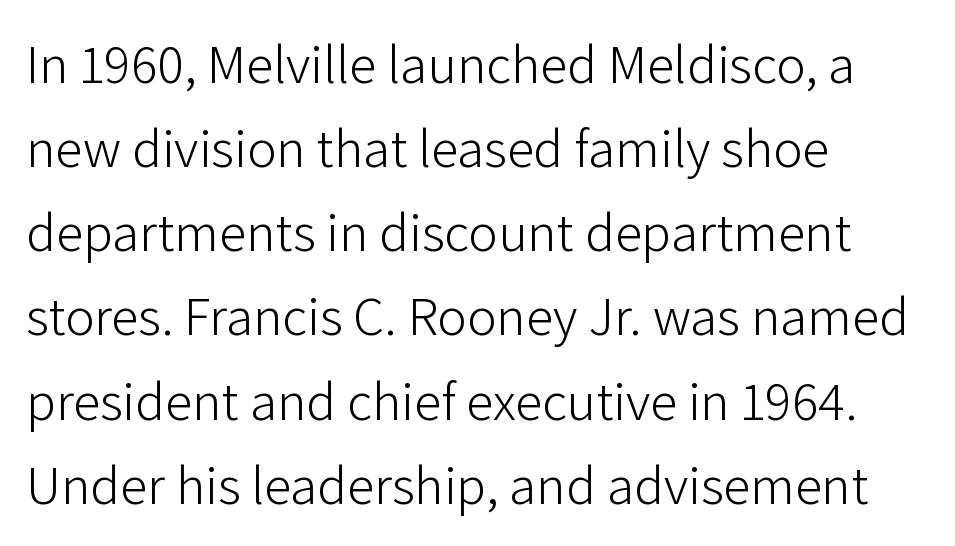
The image shows 55 px light sans-serif type, upright; set left-aligned, normal line spacing (1.53x), normal letter spacing, not underlined; low stroke contrast and a medium x-height.
